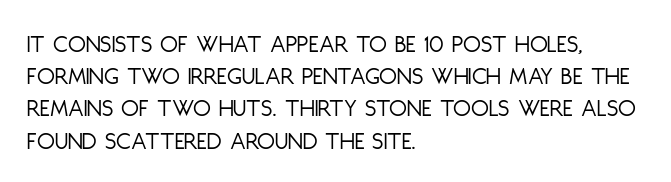
Q: Is the text bold? A: No.
Q: Is the text italic (slanted)? A: No, it is upright.
Q: Is the text underlined? A: No.
Q: How is the paragraph aligned? A: Left-aligned.
Q: Is the spacing between letters normal or unusually wide? A: Normal.
